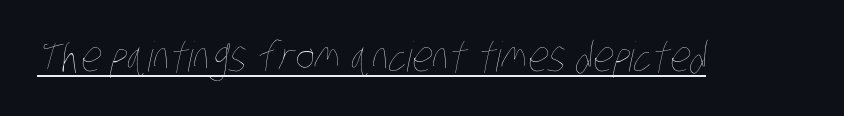
The image shows 41 px thin, condensed type; set normal letter spacing, underlined; low stroke contrast and a large x-height.
